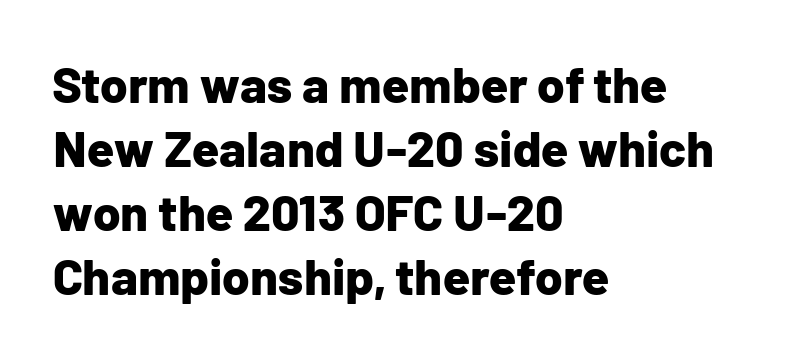
The rendering uses natural spacing where letterforms have individual widths. The typesetter chose a ragged-right arrangement here. The letters sit at their default tracking, neither squeezed nor spread. Bare-footed words on every line. Notice how descenders clear the ascenders below comfortably — that's standard leading.
